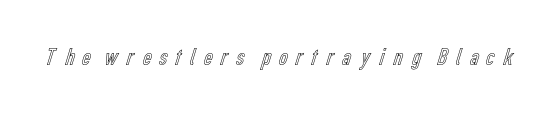
{"underline": "no", "letter_spacing": "wide", "letter_spacing_em": 0.21, "glyph_px": 25}
